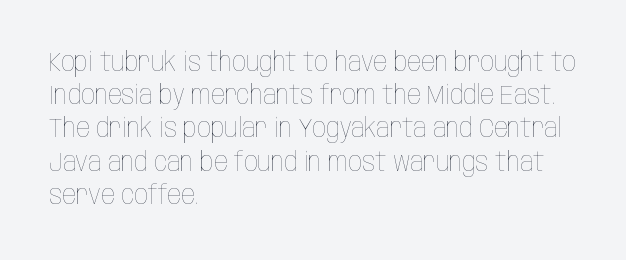
The image shows 27 px text type, upright; set left-aligned, line spacing 1.23x, normal letter spacing, not underlined.
